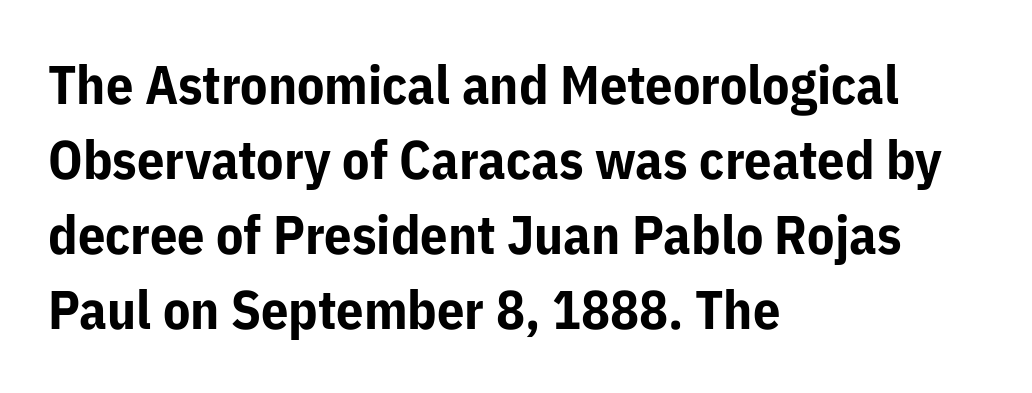
Alignment: flush left. The lettering stays uniformly vertical, giving the passage a roman look. There is no visible air inserted between adjacent glyphs. This sample has the flowing, uneven cadence of proportional lettering. Compared with an ordinary text face, these strokes are far heavier — a full bold.
